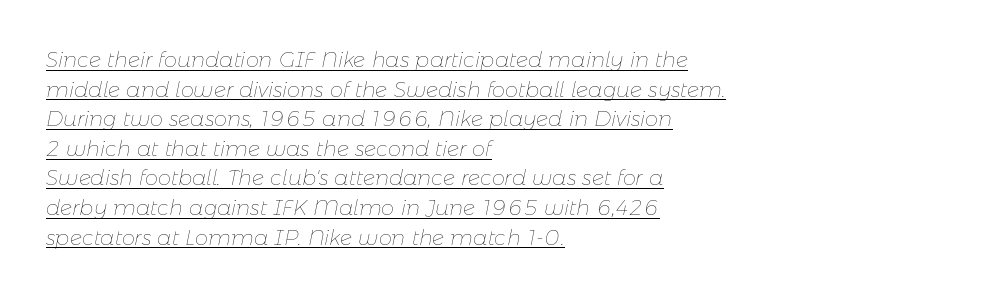
Q: Is the text bold? A: No.
Q: Is the text italic (slanted)? A: Yes, it leans right by about 11 degrees.
Q: Is the text underlined? A: Yes.
Q: How is the paragraph aligned? A: Left-aligned.
Q: Is the spacing between letters normal or unusually wide? A: Normal.
Q: Is the spacing between lines tight, normal or loose? A: Normal.
